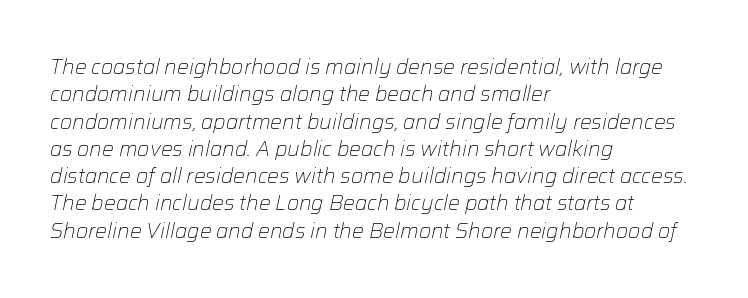
The image shows 21 px text type, italic (leaning right); set left-aligned, normal line spacing (1.3x), normal letter spacing, not underlined.
